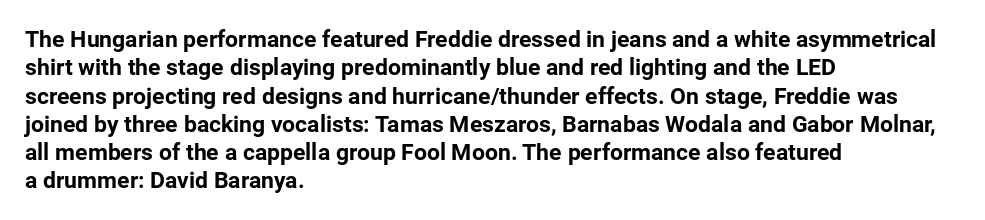
Plain, unruled lines of type. Heft: maximum for text — a bold. The tracking reads as untouched default to a designer's eye. Nope, not italic — everything's standing straight.
